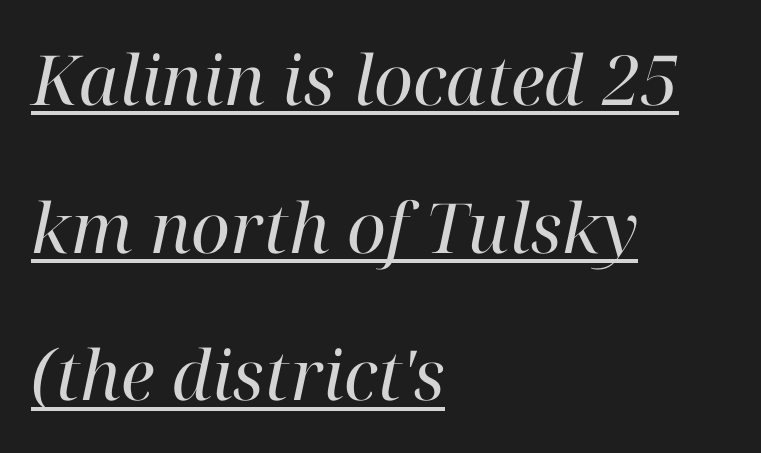
The image shows 69 px regular-weight serif type, italic (leaning right); set left-aligned, loose line spacing (2.14x), normal letter spacing, underlined; high stroke contrast and a medium x-height.
